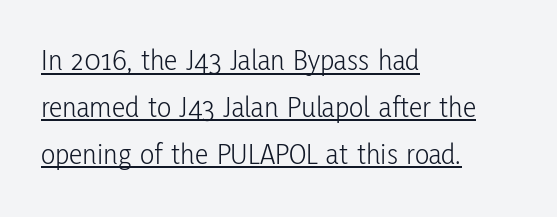
Q: Is the text bold? A: No.
Q: Is the text italic (slanted)? A: No, it is upright.
Q: Is the typeface a serif or a sans-serif typeface? A: Sans-serif.
Q: Is the text underlined? A: Yes.
Q: How is the paragraph aligned? A: Left-aligned.
Q: Is the spacing between letters normal or unusually wide? A: Normal.
Q: Is the spacing between lines tight, normal or loose? A: Normal.
Q: Width (condensed, normal, or wide)? A: Condensed.
Q: Stroke contrast? A: Low.
Q: x-height? A: Medium.
Q: Monospaced? A: No.
